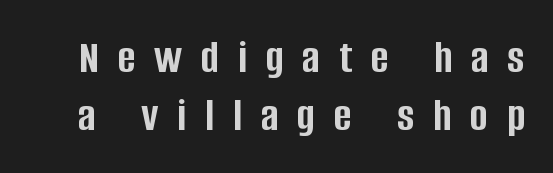
{"serif": "no", "italic": "no", "bold": "yes", "weight": "semibold", "width": "condensed", "stroke_contrast": "low", "x_height": "large", "monospaced": "no", "underline": "no", "line_spacing_ratio": 1.2, "letter_spacing": "wide", "letter_spacing_em": 0.39, "glyph_px": 48}
